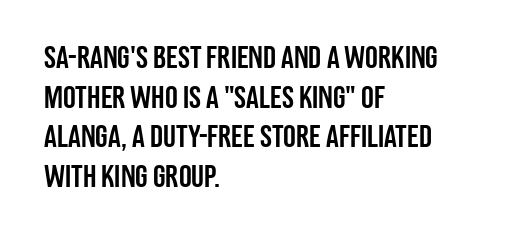
{"serif": "no", "italic": "no", "width": "condensed", "stroke_contrast": "low", "x_height": "large", "monospaced": "no", "underline": "no", "align": "left", "line_spacing_ratio": 1.24, "letter_spacing": "normal", "letter_spacing_em": 0.0, "glyph_px": 32}
